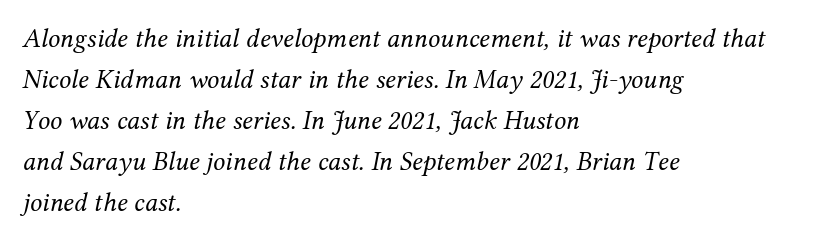
{"italic": "yes", "lean": "right", "slant_degrees": 12, "bold": "no", "underline": "no", "align": "left", "line_spacing": "normal", "line_spacing_ratio": 1.52, "letter_spacing": "normal", "letter_spacing_em": 0.0, "glyph_px": 27}
